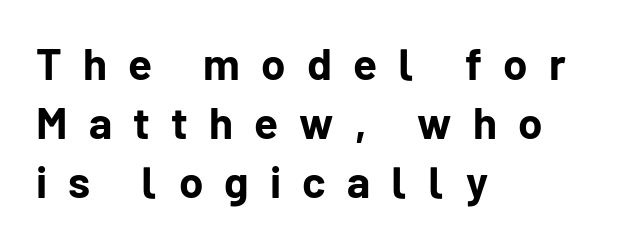
{"serif": "no", "italic": "no", "bold": "yes", "weight": "bold", "width": "normal", "stroke_contrast": "low", "x_height": "medium", "monospaced": "no", "underline": "no", "align": "left", "line_spacing": "normal", "line_spacing_ratio": 1.34, "letter_spacing": "wide", "letter_spacing_em": 0.48, "glyph_px": 44}
